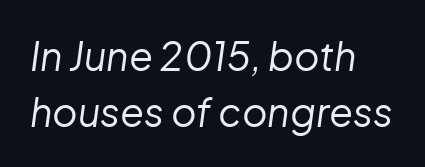
Regular leading. In CSS terms this would be text-align: left. This sample has the flowing, uneven cadence of proportional lettering. Each word holds together tightly as a unit, with standard inter-letter gaps. An italicized treatment has been applied to the whole sample. No word sits above an underline.
